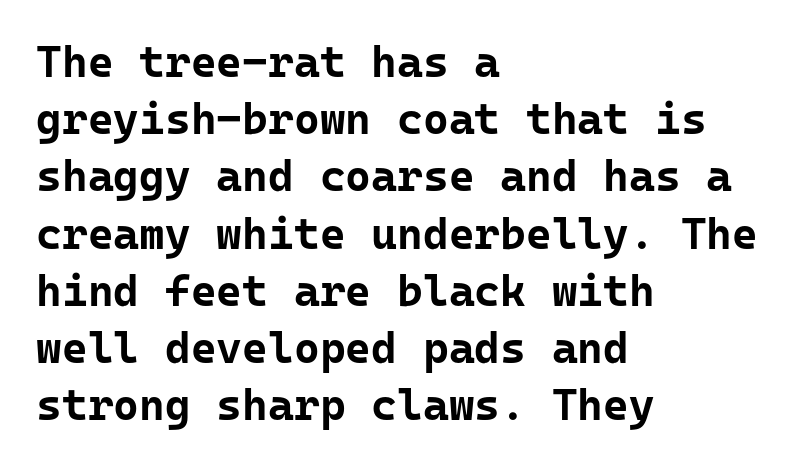
Nothing unusual about the tracking: characters are spaced as the font intends. No italicization has been applied; the sample stays upright. Where is the straight margin? On the left. Regarding leading, the lines here are spaced in the standard way.
